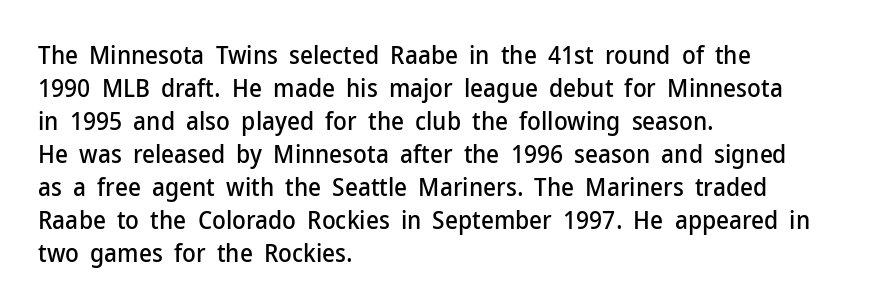
Q: Is the text italic (slanted)? A: No, it is upright.
Q: Is the text underlined? A: No.
Q: How is the paragraph aligned? A: Left-aligned.
Q: Is the spacing between letters normal or unusually wide? A: Normal.
Q: Is the spacing between lines tight, normal or loose? A: Normal.
